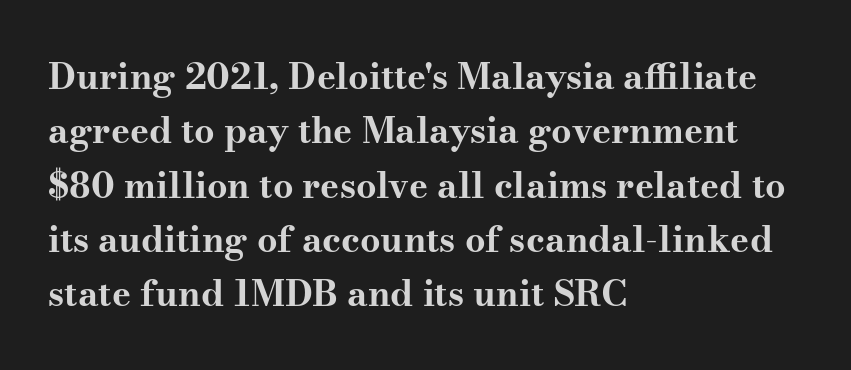
The image shows 36 px bold, wide serif type, upright; set left-aligned, normal line spacing (1.51x), normal letter spacing, not underlined; medium stroke contrast and a small x-height.
